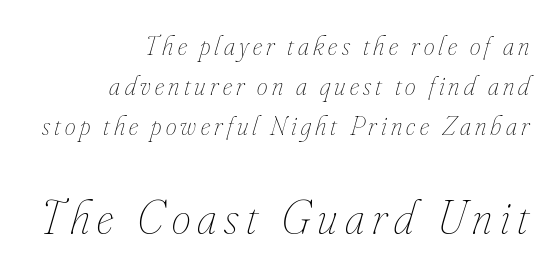
The rag falls on the left side of this text block. A light-to-regular cut is what we see here. Here the second block reads like a headline and the first like body copy. Every character sits at an angle, as italics do. Looks like regular typesetting: each glyph gets only the width it needs. Successive baselines arrive at the customary interval.
